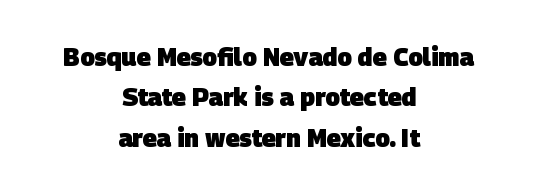
The image shows 24 px bold type; set centered, normal line spacing (1.68x), normal letter spacing, not underlined.
